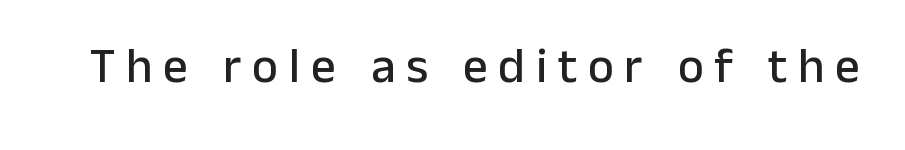
{"serif": "no", "italic": "no", "width": "normal", "stroke_contrast": "low", "x_height": "medium", "monospaced": "no", "underline": "no", "letter_spacing": "wide", "letter_spacing_em": 0.22, "glyph_px": 49}
